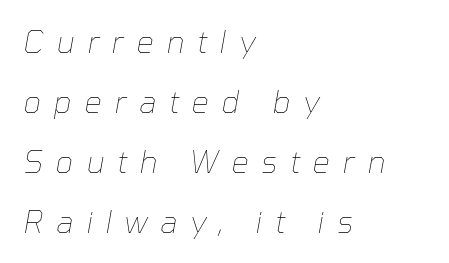
Q: Is the text bold? A: No.
Q: Is the text italic (slanted)? A: Yes, it leans right by about 10 degrees.
Q: Is the text underlined? A: No.
Q: How is the paragraph aligned? A: Left-aligned.
Q: Is the spacing between letters normal or unusually wide? A: Unusually wide.
Q: Is the spacing between lines tight, normal or loose? A: Loose.
Q: Width (condensed, normal, or wide)? A: Normal.
Q: Stroke contrast? A: Low.
Q: x-height? A: Medium.
Q: Monospaced? A: No.
